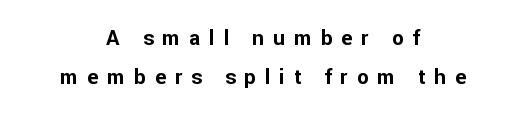
Q: Is the text bold? A: Yes.
Q: Is the text italic (slanted)? A: No, it is upright.
Q: Is the text underlined? A: No.
Q: How is the paragraph aligned? A: Centered.
Q: Is the spacing between letters normal or unusually wide? A: Unusually wide.
